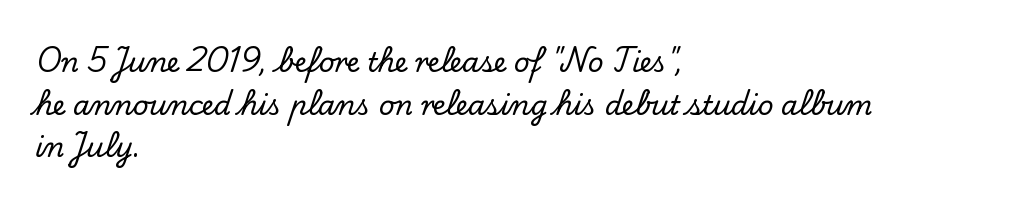
The image shows 27 px text type; set left-aligned, normal line spacing (1.58x), normal letter spacing, not underlined.
